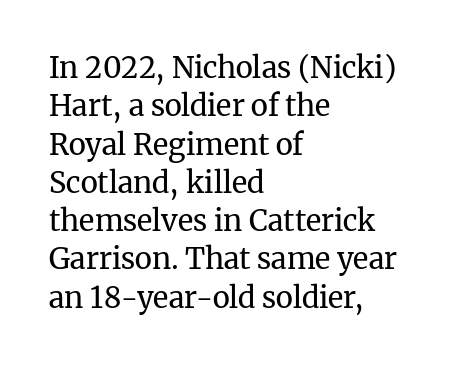
Q: Is the text bold? A: No.
Q: Is the text italic (slanted)? A: No, it is upright.
Q: Is the typeface a serif or a sans-serif typeface? A: Serif.
Q: Is the text underlined? A: No.
Q: How is the paragraph aligned? A: Left-aligned.
Q: Is the spacing between letters normal or unusually wide? A: Normal.
Q: Is the spacing between lines tight, normal or loose? A: Normal.
Q: Width (condensed, normal, or wide)? A: Normal.
Q: Stroke contrast? A: Medium.
Q: x-height? A: Medium.
Q: Monospaced? A: No.
